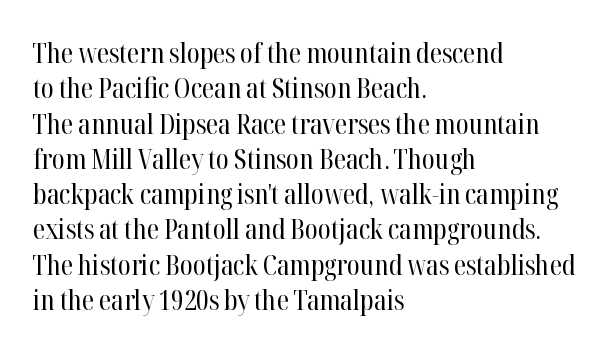
{"serif": "yes", "italic": "no", "bold": "no", "weight": "regular", "width": "condensed", "stroke_contrast": "high", "x_height": "medium", "monospaced": "no", "underline": "no", "align": "left", "line_spacing": "normal", "line_spacing_ratio": 1.26, "letter_spacing": "normal", "letter_spacing_em": 0.0, "glyph_px": 28}
